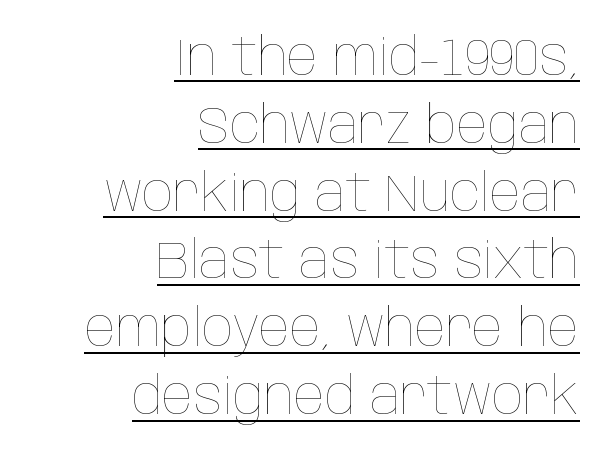
The image shows 51 px thin, condensed type, upright; set right-aligned, normal line spacing (1.33x), normal letter spacing, underlined; low stroke contrast and a large x-height.
